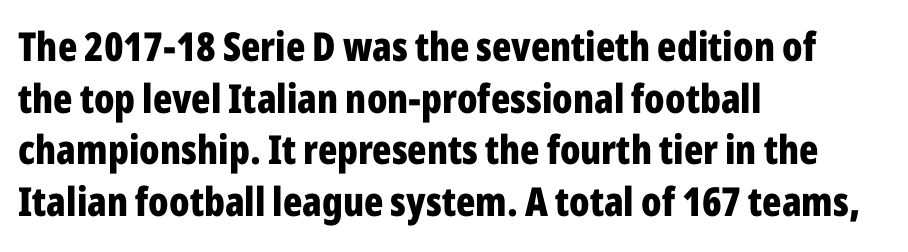
The image shows 40 px bold, condensed sans-serif type, upright; set left-aligned, normal line spacing (1.29x), normal letter spacing, not underlined; low stroke contrast and a medium x-height.
